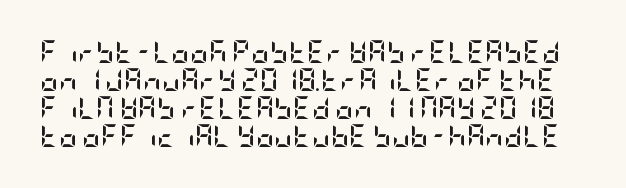
Q: Is the text bold? A: Yes.
Q: Is the text italic (slanted)? A: No, it is upright.
Q: Is the text underlined? A: No.
Q: Is the spacing between letters normal or unusually wide? A: Normal.
